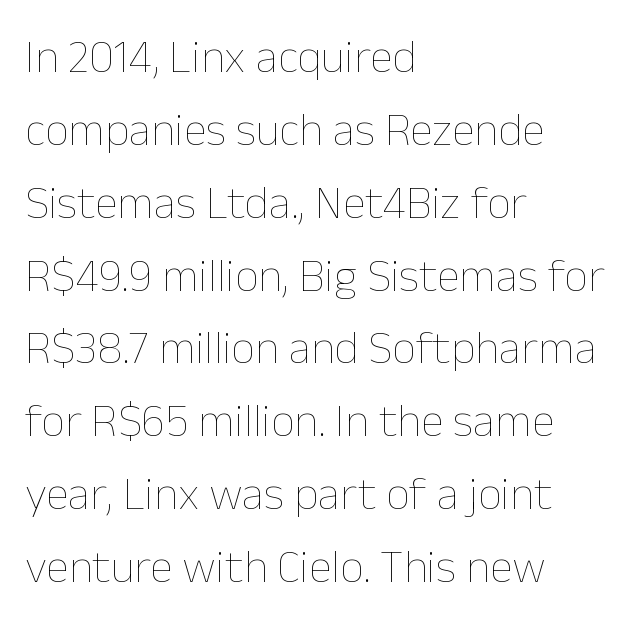
Each row of text sits above clean, open space. Notice how the stems are strictly vertical — no italics here. In CSS terms this would be text-align: left. How would I describe the line gaps? Plain and ordinary. Varying glyph widths throughout — classic text-font behaviour.
